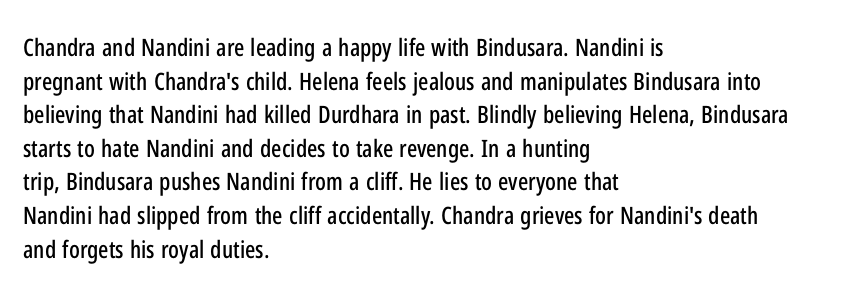
The image shows 24 px text type, upright; set left-aligned, normal line spacing (1.4x), normal letter spacing, not underlined.
